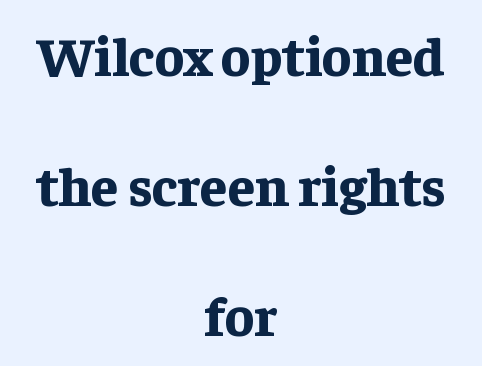
Reading down the column, the eye jumps a long way to each next line. Caption: standard tracking, unaltered. These lines are centered, leaving both edges ragged. Varying glyph widths throughout — classic text-font behaviour. The passage shown is not underscored anywhere. Letterform terminals end in serifs throughout the passage.
